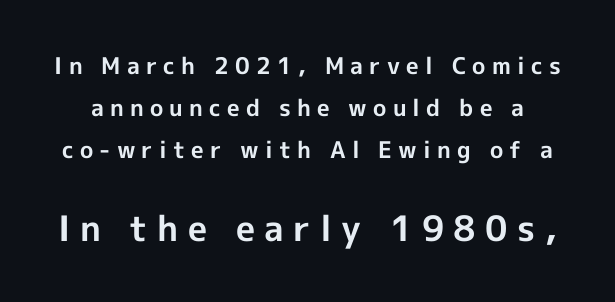
The image shows 35 px bold sans-serif type, upright; set line spacing 1.82x, unusually wide letter spacing (+0.27 em), not underlined; the second (bottom) block is 1.52x larger; a medium x-height.
